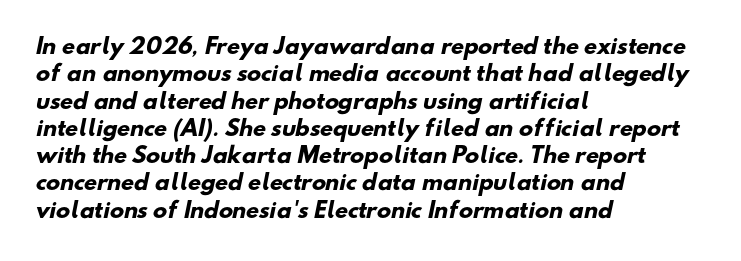
The image shows 21 px bold type; set left-aligned, normal line spacing (1.3x), normal letter spacing, not underlined.
